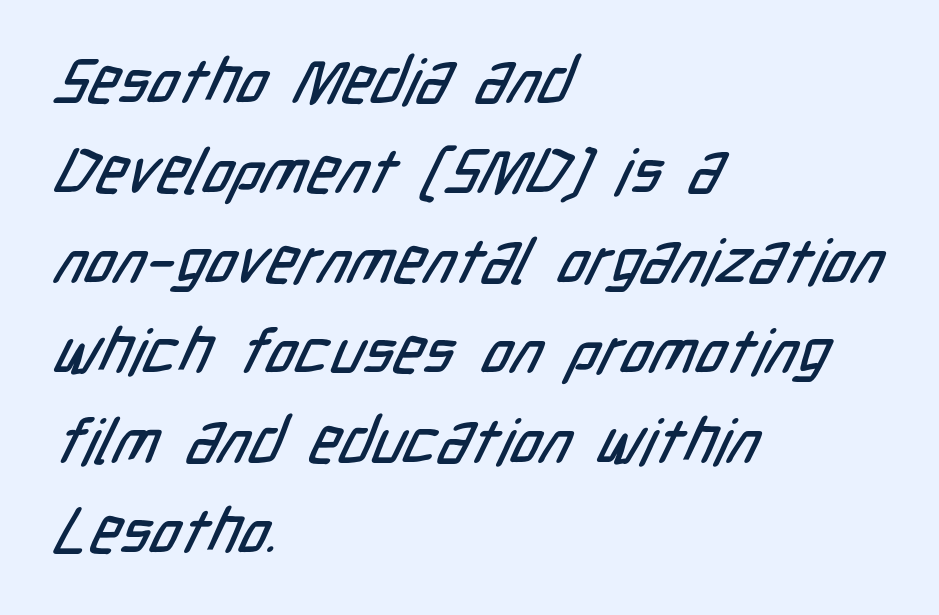
The image shows 63 px condensed sans-serif type; set left-aligned, normal line spacing (1.43x), normal letter spacing, not underlined; low stroke contrast and a medium x-height.
